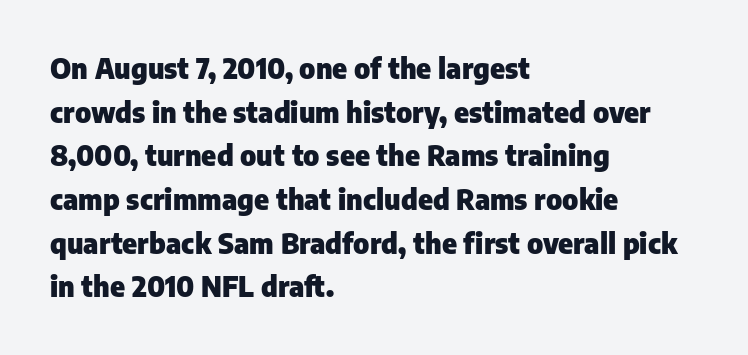
Q: Is the text bold? A: Yes.
Q: Is the text italic (slanted)? A: No, it is upright.
Q: Is the typeface a serif or a sans-serif typeface? A: Sans-serif.
Q: Is the text underlined? A: No.
Q: How is the paragraph aligned? A: Left-aligned.
Q: Is the spacing between letters normal or unusually wide? A: Normal.
Q: Is the spacing between lines tight, normal or loose? A: Normal.
Q: Width (condensed, normal, or wide)? A: Normal.
Q: Stroke contrast? A: Low.
Q: x-height? A: Medium.
Q: Monospaced? A: No.
